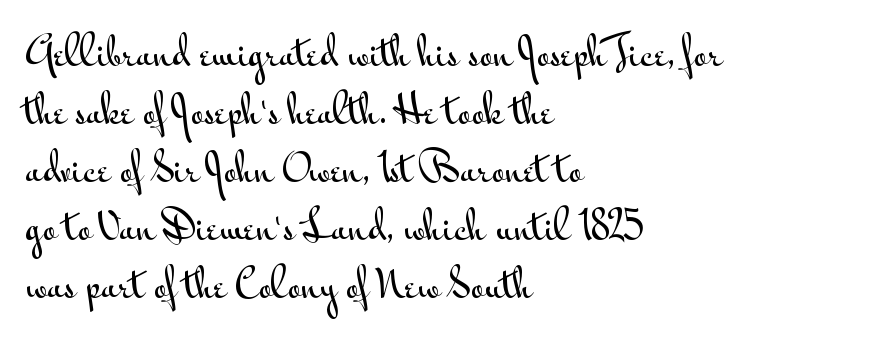
Q: Is the typeface a serif or a sans-serif typeface? A: Sans-serif.
Q: Is the text underlined? A: No.
Q: How is the paragraph aligned? A: Left-aligned.
Q: Is the spacing between letters normal or unusually wide? A: Normal.
Q: Is the spacing between lines tight, normal or loose? A: Normal.
Q: Width (condensed, normal, or wide)? A: Wide.
Q: Stroke contrast? A: Medium.
Q: x-height? A: Small.
Q: Monospaced? A: No.
